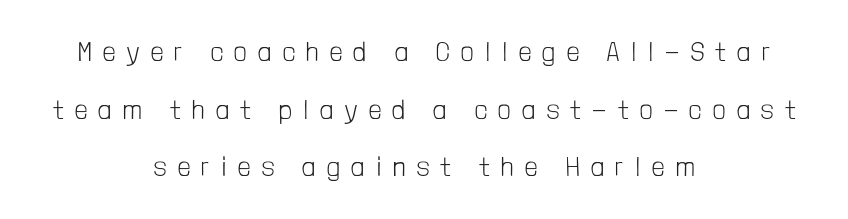
The setting favours the middle, as headings and verse often do. The line texture is sparse and dotted thanks to wide tracking. Quick note: interline space is abundant. Do the letters lean? They stand straight. The words here are not underlined.
